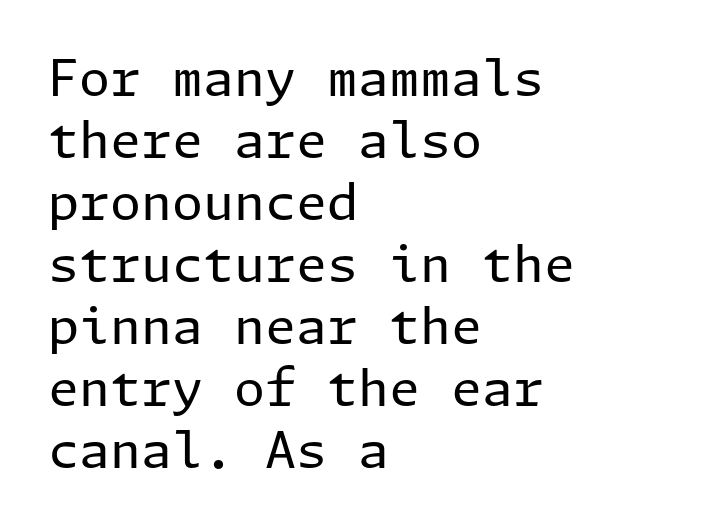
The image shows 50 px regular-weight sans-serif type, upright; set left-aligned, line spacing 1.24x, normal letter spacing, not underlined; low stroke contrast and a medium x-height.
